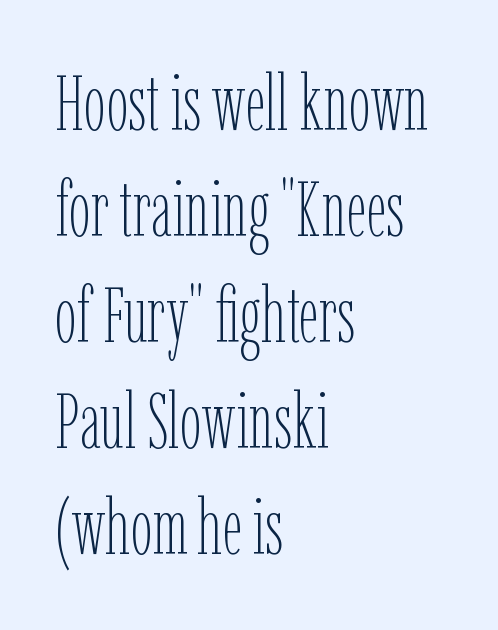
Q: Is the text bold? A: No.
Q: Is the text italic (slanted)? A: No, it is upright.
Q: Is the text underlined? A: No.
Q: How is the paragraph aligned? A: Left-aligned.
Q: Is the spacing between letters normal or unusually wide? A: Normal.
Q: Is the spacing between lines tight, normal or loose? A: Normal.
Q: Width (condensed, normal, or wide)? A: Condensed.
Q: Stroke contrast? A: Low.
Q: x-height? A: Medium.
Q: Monospaced? A: No.
